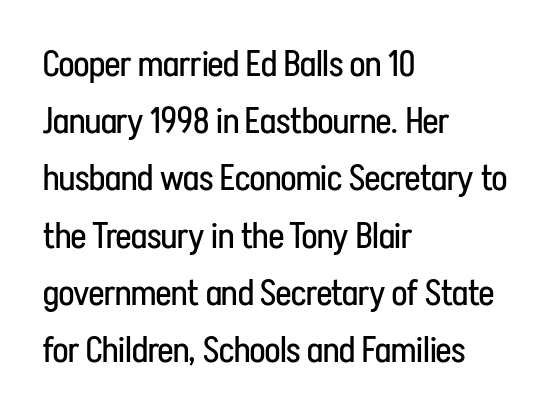
{"serif": "no", "italic": "no", "bold": "no", "weight": "regular", "width": "condensed", "stroke_contrast": "low", "x_height": "medium", "monospaced": "no", "underline": "no", "align": "left", "line_spacing": "normal", "line_spacing_ratio": 1.59, "letter_spacing": "normal", "letter_spacing_em": 0.0, "glyph_px": 36}
